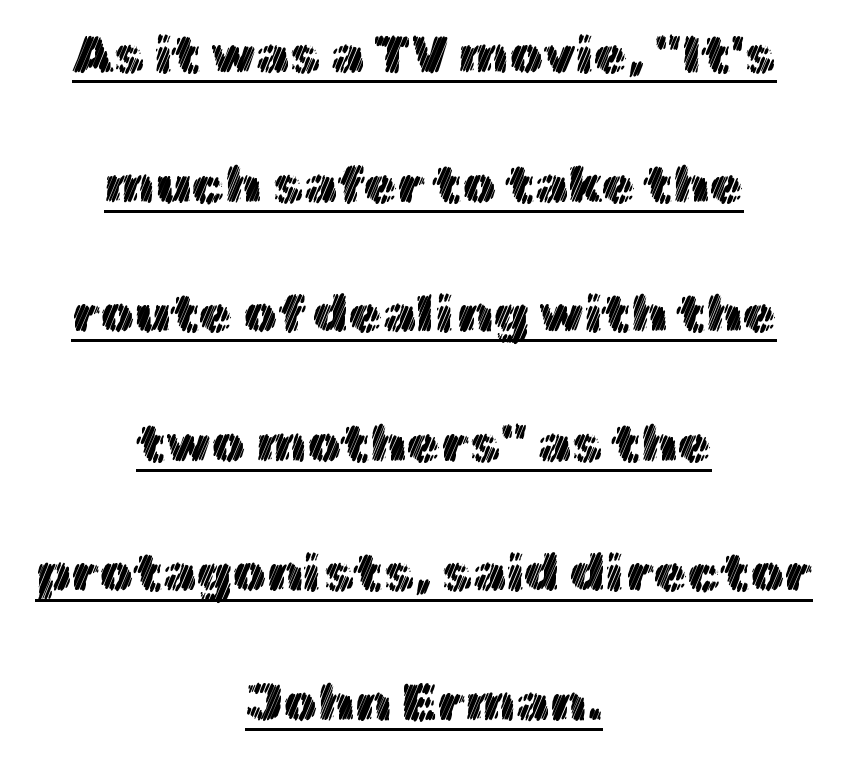
Here the designer chose a conventional face with non-uniform glyph widths. Does the lettering tilt? It doesn't — this is upright. Caption: multi-line text, centered on the measure. Has an underline been added? It has.
